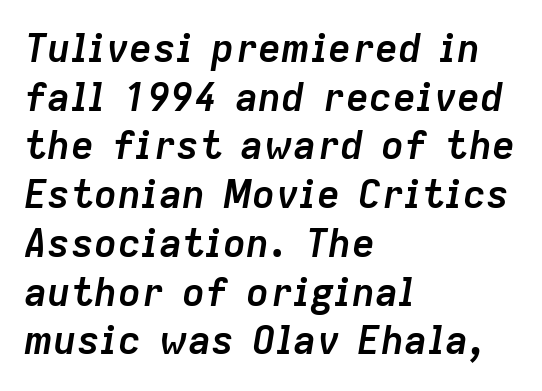
These lines sit exactly where default settings would place them. Reading down the block, your eye returns to a fixed left position each line. The letterforms sit shoulder to shoulder at normal distance. Letters rest on an invisible, unmarked baseline. The typesetting leans heavy: a genuine bold.
